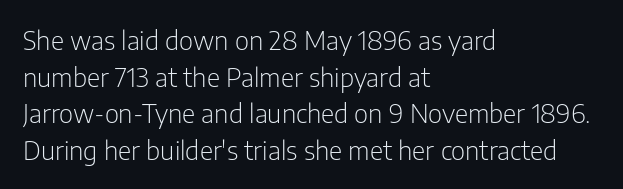
In CSS terms this would be text-align: left. The words here are not underlined. The font is comparable to plain body text, perhaps lighter. Every character sits straight up, as roman type does. The vertical gap from one line to the next is medium. Compared with typical body copy, the letter spacing here is the same.
